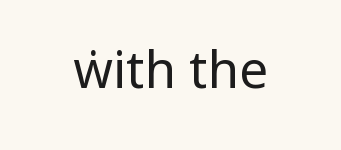
{"serif": "no", "italic": "no", "bold": "no", "weight": "regular", "width": "condensed", "stroke_contrast": "low", "x_height": "large", "monospaced": "no", "underline": "no", "letter_spacing": "normal", "letter_spacing_em": 0.0, "glyph_px": 51}
